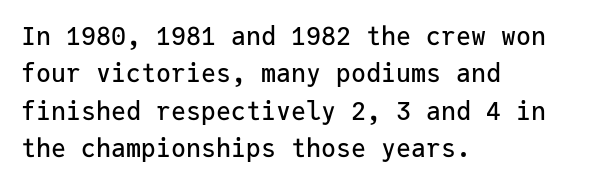
The image shows 25 px text type, upright; set left-aligned, normal line spacing (1.5x), normal letter spacing, not underlined.
